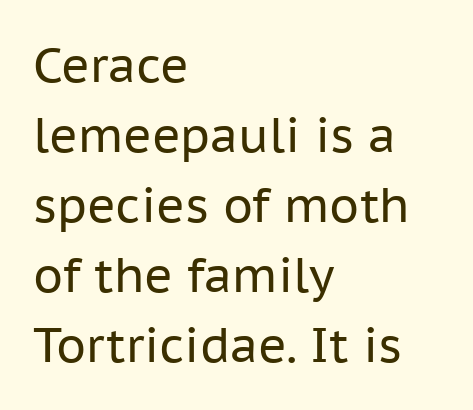
{"serif": "no", "italic": "no", "bold": "no", "weight": "regular", "width": "normal", "stroke_contrast": "low", "x_height": "medium", "monospaced": "no", "underline": "no", "align": "left", "line_spacing": "normal", "line_spacing_ratio": 1.46, "letter_spacing": "normal", "letter_spacing_em": 0.0, "glyph_px": 48}
